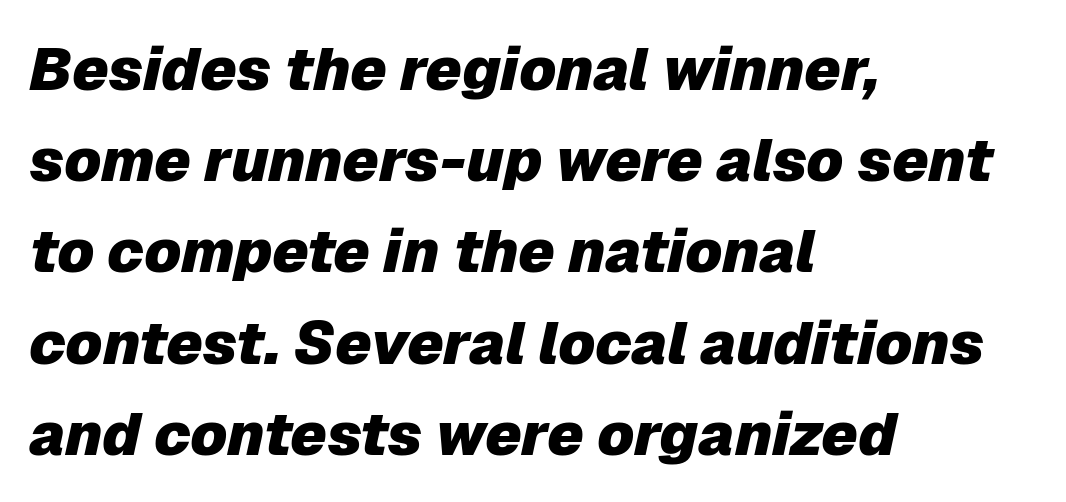
{"italic": "yes", "lean": "right", "slant_degrees": 12, "bold": "yes", "weight": "heavy", "width": "normal", "stroke_contrast": "low", "x_height": "medium", "monospaced": "no", "underline": "no", "align": "left", "line_spacing": "normal", "line_spacing_ratio": 1.52, "letter_spacing": "normal", "letter_spacing_em": 0.0, "glyph_px": 60}
